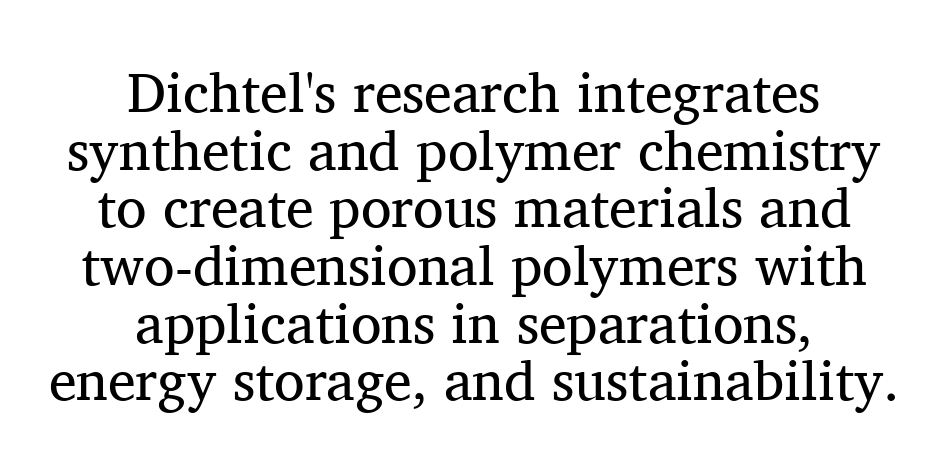
The image shows 56 px regular-weight serif type, upright; set centered, tight line spacing (1.03x), normal letter spacing, not underlined; medium stroke contrast and a medium x-height.
